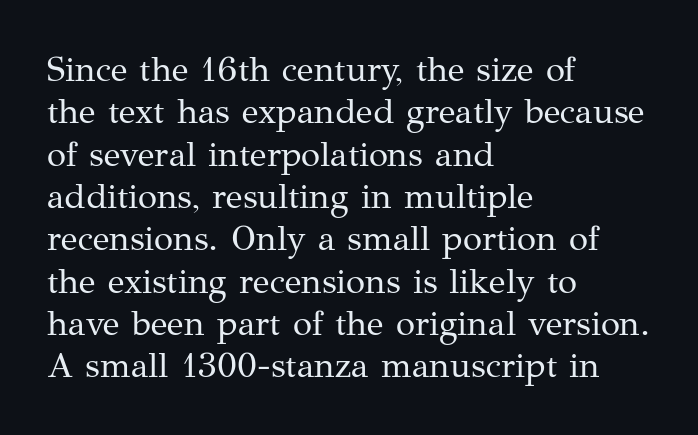
Q: Is the text bold? A: No.
Q: Is the text italic (slanted)? A: No, it is upright.
Q: Is the typeface a serif or a sans-serif typeface? A: Serif.
Q: Is the text underlined? A: No.
Q: How is the paragraph aligned? A: Left-aligned.
Q: Is the spacing between letters normal or unusually wide? A: Normal.
Q: Width (condensed, normal, or wide)? A: Normal.
Q: Stroke contrast? A: Medium.
Q: x-height? A: Medium.
Q: Monospaced? A: No.
